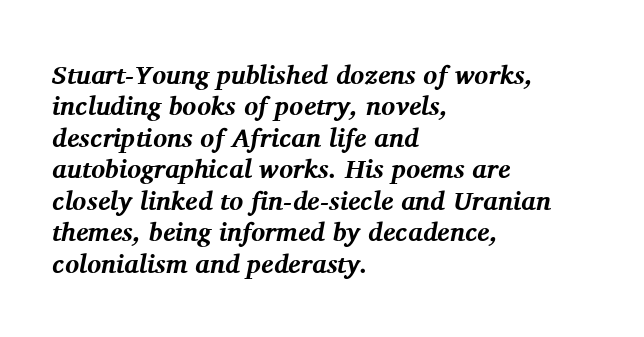
{"italic": "yes", "lean": "right", "slant_degrees": 11, "bold": "yes", "underline": "no", "align": "left", "line_spacing_ratio": 1.21, "letter_spacing": "normal", "letter_spacing_em": 0.0, "glyph_px": 26}
